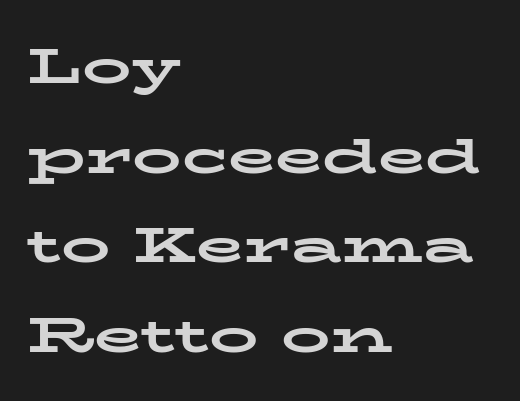
The font is running at its bold setting. The letters advance in unequal steps, a hallmark of proportional type. Look at the bottom of the vertical strokes: they flare into serifs here. This sample uses plain, unmodified letter spacing.
